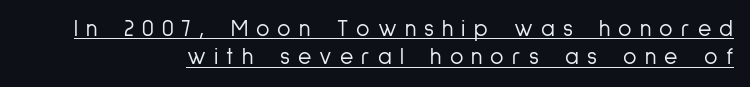
Q: Is the text bold? A: No.
Q: Is the text italic (slanted)? A: No, it is upright.
Q: Is the text underlined? A: Yes.
Q: Is the spacing between letters normal or unusually wide? A: Unusually wide.
